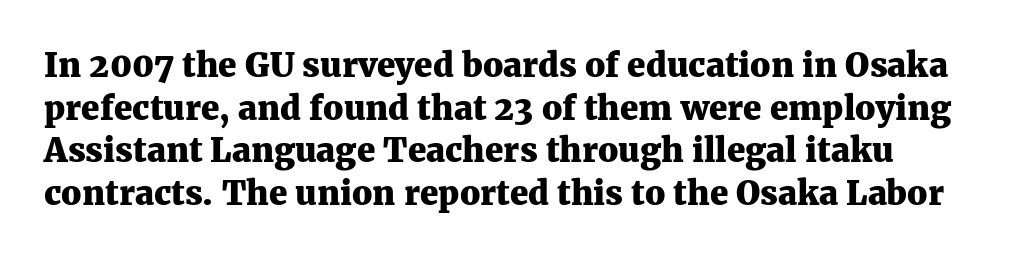
Q: Is the text bold? A: Yes.
Q: Is the text italic (slanted)? A: No, it is upright.
Q: Is the typeface a serif or a sans-serif typeface? A: Serif.
Q: Is the text underlined? A: No.
Q: How is the paragraph aligned? A: Left-aligned.
Q: Is the spacing between letters normal or unusually wide? A: Normal.
Q: Is the spacing between lines tight, normal or loose? A: Normal.
Q: Width (condensed, normal, or wide)? A: Normal.
Q: Stroke contrast? A: Medium.
Q: x-height? A: Medium.
Q: Monospaced? A: No.
